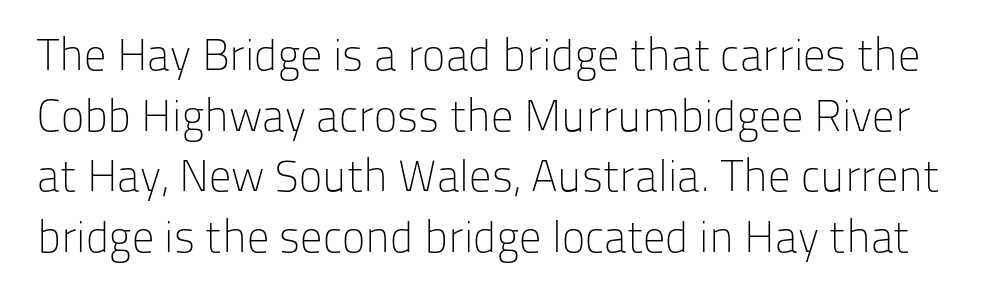
The image shows 44 px light sans-serif type, upright; set normal line spacing (1.38x), normal letter spacing, not underlined; low stroke contrast and a medium x-height.
